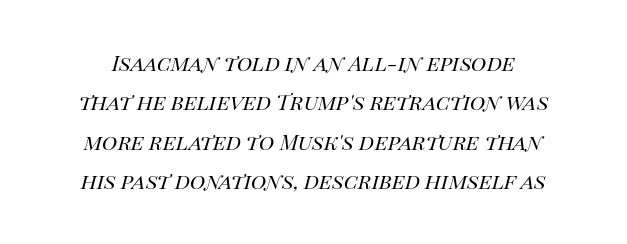
Yep, that's italic — everything's leaning. What stands out about the letter spacing? Nothing — it is the standard amount. The font sits on the lighter half of the weight spectrum, regular included. The strip under each line holds only bare page.
